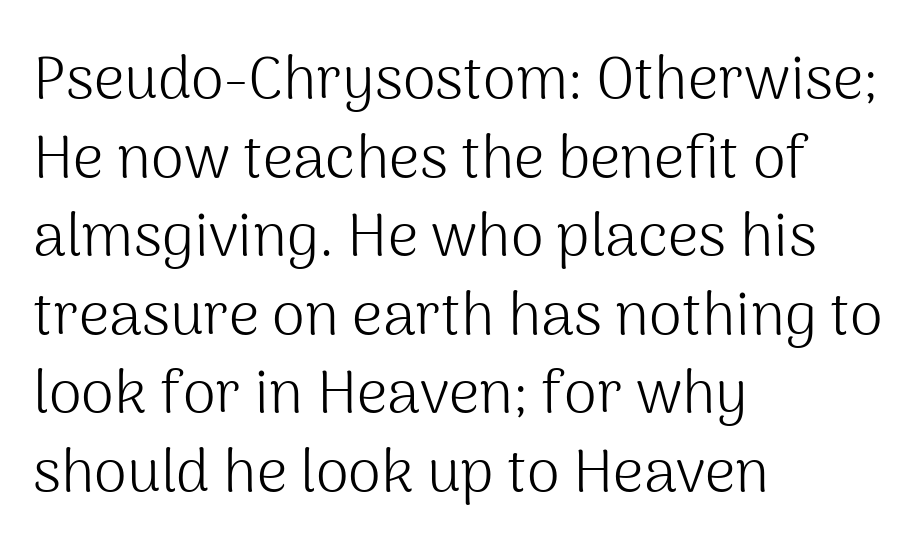
Leftover space on each line is placed entirely after the last word. Bold? No — there's no thickening of the strokes. The horizontal fit of the characters is conventional and even. The area under the type is left untouched. Unlike italic type, these characters show no tilt at all.
